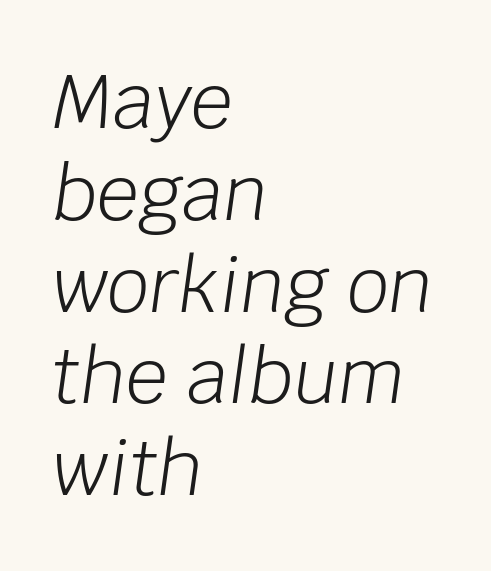
{"italic": "yes", "lean": "right", "slant_degrees": 8, "bold": "no", "weight": "light", "width": "normal", "stroke_contrast": "low", "x_height": "large", "monospaced": "no", "underline": "no", "align": "left", "line_spacing_ratio": 1.24, "letter_spacing": "normal", "letter_spacing_em": 0.0, "glyph_px": 74}
